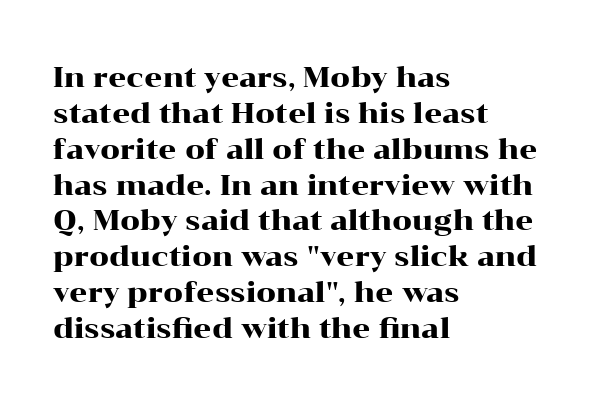
{"serif": "yes", "italic": "no", "width": "wide", "stroke_contrast": "high", "x_height": "medium", "monospaced": "no", "underline": "no", "align": "left", "line_spacing": "normal", "line_spacing_ratio": 1.28, "letter_spacing": "normal", "letter_spacing_em": 0.0, "glyph_px": 28}
